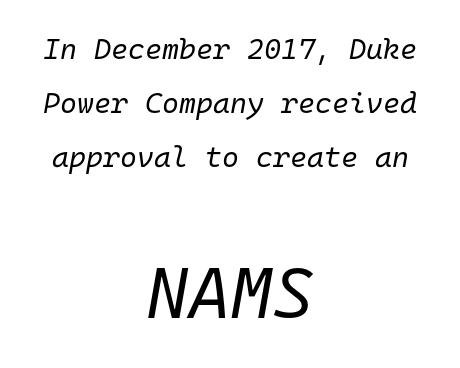
The image shows 72 px regular-weight type, italic (leaning right), monospaced; set centered, line spacing 1.86x, normal letter spacing, not underlined; the second (bottom) block is 2.48x larger; low stroke contrast and a medium x-height.
